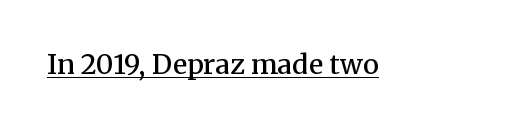
The gaps between neighbouring characters are ordinary and unremarkable. Summary of weight: moderately heavy, a semibold. The glyphs are accompanied by a horizontal stroke just below them. Ascenders rise straight up at ninety degrees.
